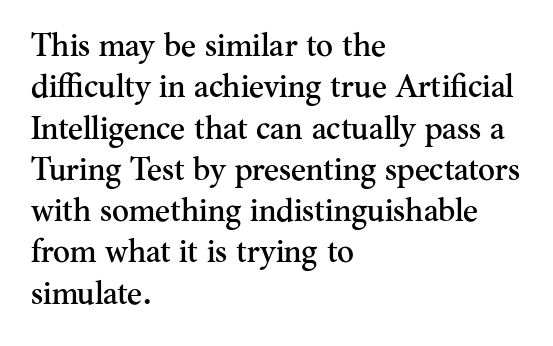
The image shows 32 px serif type, upright; set left-aligned, normal line spacing (1.29x), normal letter spacing, not underlined; medium stroke contrast and a small x-height.
